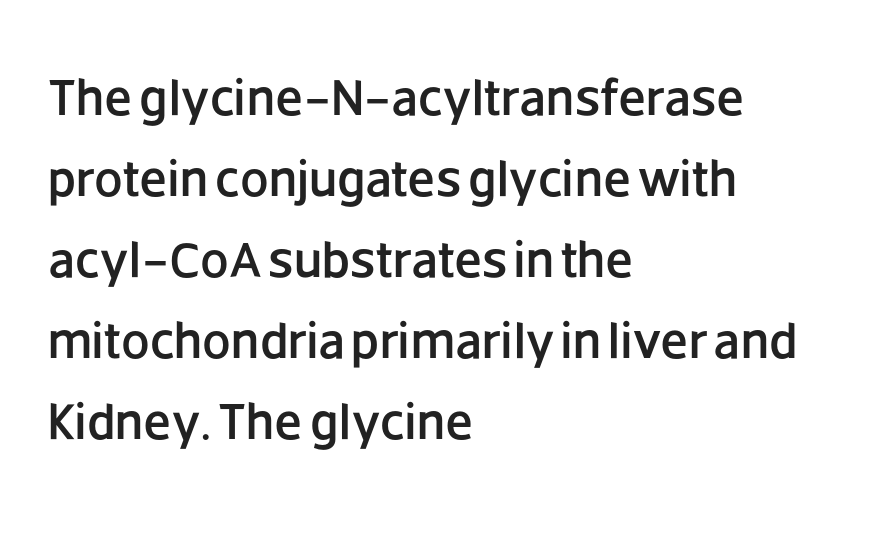
The image shows 51 px sans-serif type, upright; set left-aligned, normal line spacing (1.59x), normal letter spacing, not underlined; low stroke contrast and a large x-height.
